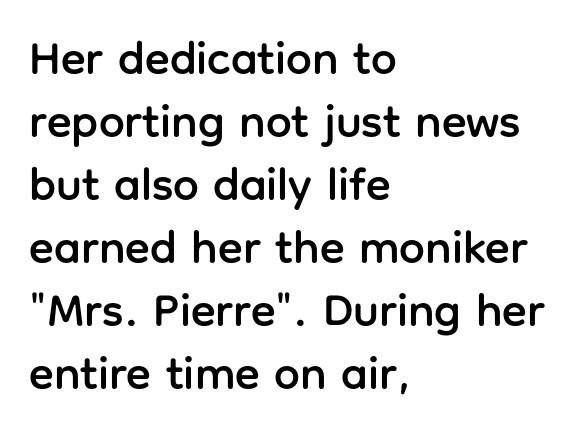
Q: Is the text italic (slanted)? A: No, it is upright.
Q: Is the typeface a serif or a sans-serif typeface? A: Sans-serif.
Q: Is the text underlined? A: No.
Q: How is the paragraph aligned? A: Left-aligned.
Q: Is the spacing between letters normal or unusually wide? A: Normal.
Q: Is the spacing between lines tight, normal or loose? A: Normal.
Q: Width (condensed, normal, or wide)? A: Normal.
Q: Stroke contrast? A: Low.
Q: x-height? A: Medium.
Q: Monospaced? A: No.
